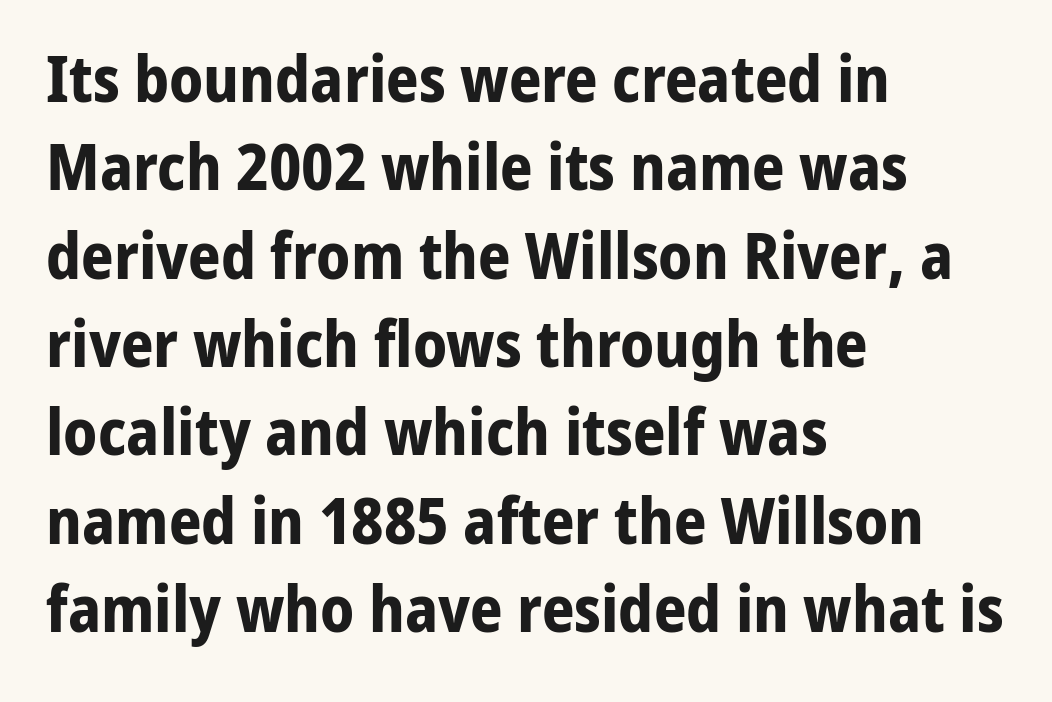
The image shows 64 px bold sans-serif type, upright; set left-aligned, normal line spacing (1.38x), normal letter spacing, not underlined; low stroke contrast and a medium x-height.
